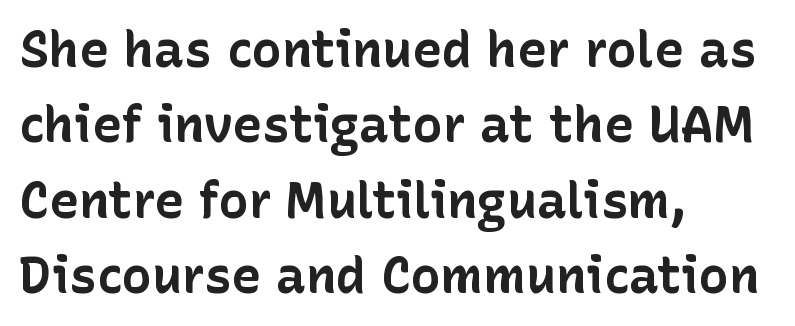
Q: Is the text bold? A: Yes.
Q: Is the text italic (slanted)? A: No, it is upright.
Q: Is the typeface a serif or a sans-serif typeface? A: Sans-serif.
Q: Is the text underlined? A: No.
Q: How is the paragraph aligned? A: Left-aligned.
Q: Is the spacing between letters normal or unusually wide? A: Normal.
Q: Is the spacing between lines tight, normal or loose? A: Normal.
Q: Width (condensed, normal, or wide)? A: Normal.
Q: Stroke contrast? A: Low.
Q: x-height? A: Medium.
Q: Monospaced? A: No.
